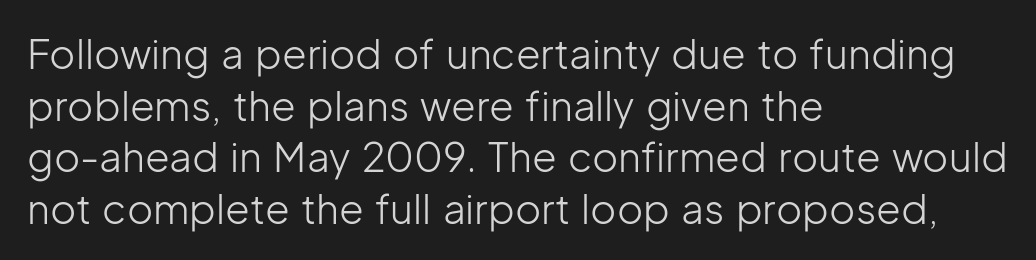
{"serif": "no", "italic": "no", "bold": "no", "weight": "light", "width": "normal", "stroke_contrast": "low", "x_height": "medium", "monospaced": "no", "underline": "no", "align": "left", "line_spacing": "normal", "line_spacing_ratio": 1.29, "letter_spacing": "normal", "letter_spacing_em": 0.0, "glyph_px": 40}
